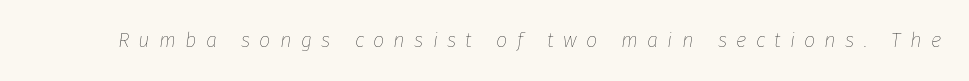
{"italic": "yes", "lean": "right", "slant_degrees": 8, "bold": "no", "underline": "no", "letter_spacing": "wide", "letter_spacing_em": 0.46, "glyph_px": 20}
